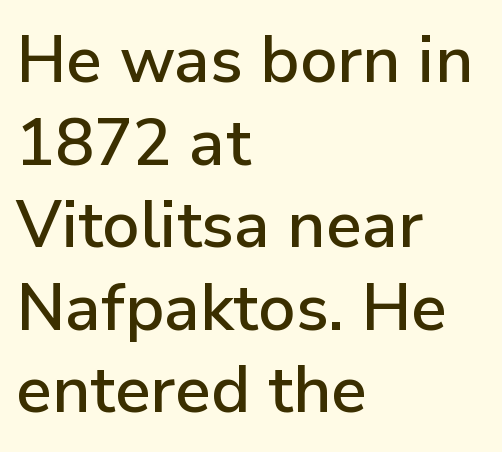
{"serif": "no", "italic": "no", "width": "normal", "stroke_contrast": "low", "x_height": "medium", "monospaced": "no", "underline": "no", "align": "left", "line_spacing": "normal", "line_spacing_ratio": 1.27, "letter_spacing": "normal", "letter_spacing_em": 0.0, "glyph_px": 65}
